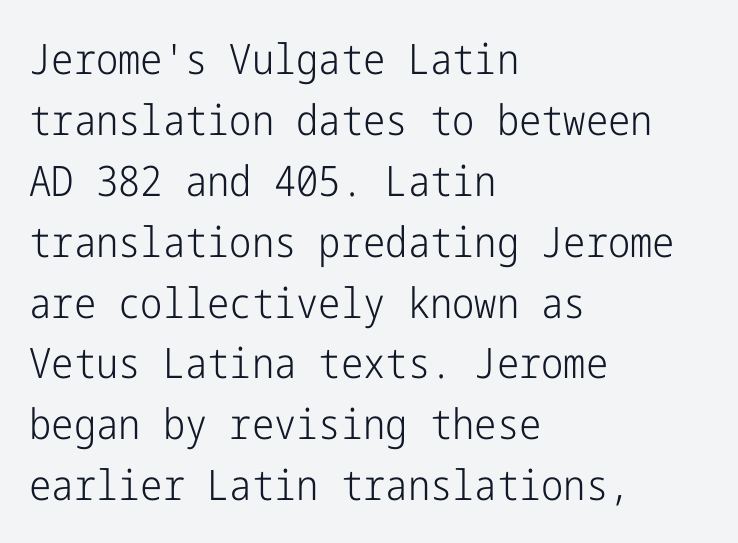
Q: Is the text bold? A: No.
Q: Is the text italic (slanted)? A: No, it is upright.
Q: Is the typeface a serif or a sans-serif typeface? A: Sans-serif.
Q: Is the text underlined? A: No.
Q: How is the paragraph aligned? A: Left-aligned.
Q: Is the spacing between letters normal or unusually wide? A: Normal.
Q: Is the spacing between lines tight, normal or loose? A: Normal.
Q: Width (condensed, normal, or wide)? A: Condensed.
Q: Stroke contrast? A: Low.
Q: x-height? A: Medium.
